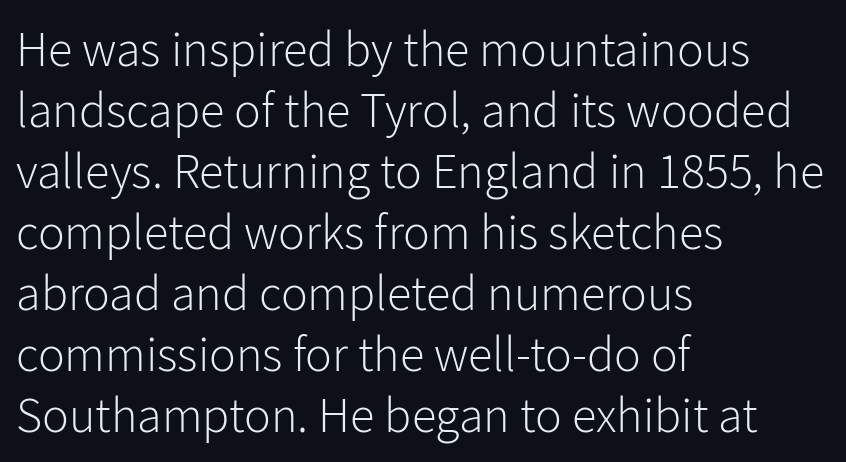
Q: Is the text bold? A: No.
Q: Is the text italic (slanted)? A: No, it is upright.
Q: Is the typeface a serif or a sans-serif typeface? A: Sans-serif.
Q: Is the text underlined? A: No.
Q: How is the paragraph aligned? A: Left-aligned.
Q: Is the spacing between letters normal or unusually wide? A: Normal.
Q: Width (condensed, normal, or wide)? A: Normal.
Q: Stroke contrast? A: Low.
Q: x-height? A: Medium.
Q: Monospaced? A: No.
